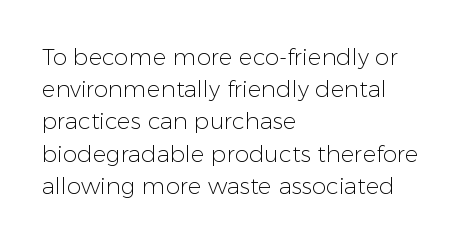
Q: Is the text bold? A: No.
Q: Is the text italic (slanted)? A: No, it is upright.
Q: Is the text underlined? A: No.
Q: How is the paragraph aligned? A: Left-aligned.
Q: Is the spacing between letters normal or unusually wide? A: Normal.
Q: Is the spacing between lines tight, normal or loose? A: Normal.
